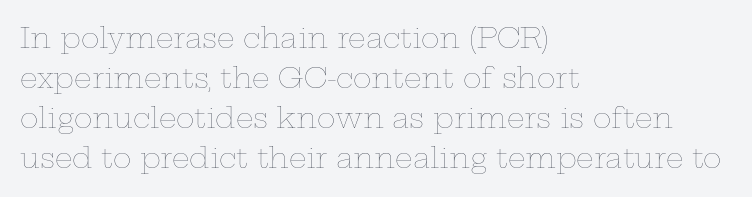
Q: Is the text bold? A: No.
Q: Is the text italic (slanted)? A: No, it is upright.
Q: Is the text underlined? A: No.
Q: How is the paragraph aligned? A: Left-aligned.
Q: Is the spacing between letters normal or unusually wide? A: Normal.
Q: Is the spacing between lines tight, normal or loose? A: Normal.
Q: Width (condensed, normal, or wide)? A: Wide.
Q: Stroke contrast? A: Low.
Q: x-height? A: Medium.
Q: Monospaced? A: No.
